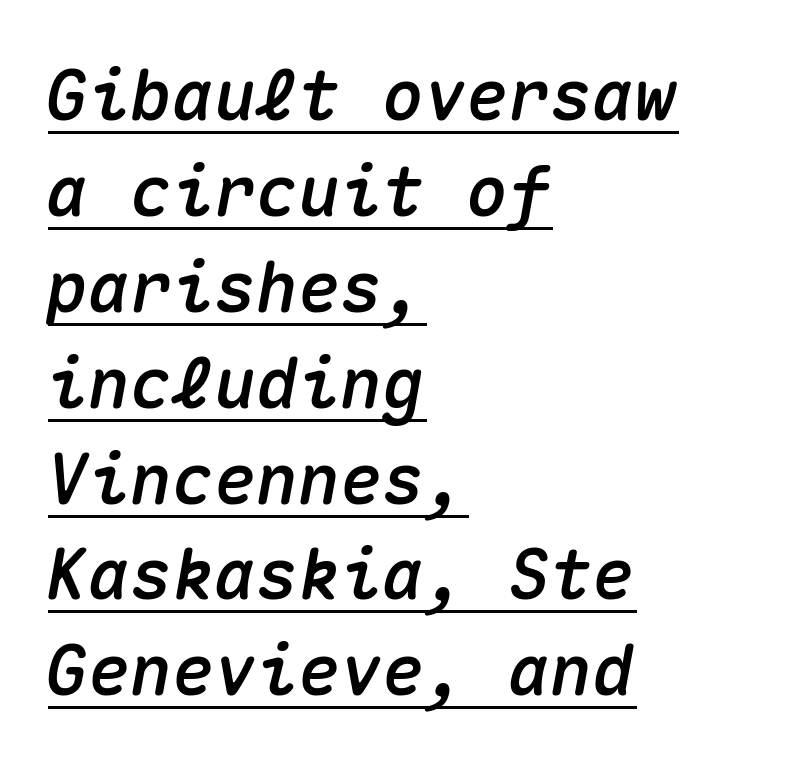
The block of text has a typical density, with ordinary space between rows. The passage shown is typed in a monospace face where columns stay perfectly aligned. Short and long lines alike share a common starting point at left. Every word sits above its own underline.
